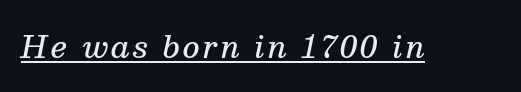
{"serif": "yes", "italic": "yes", "lean": "right", "slant_degrees": 13, "bold": "semi", "weight": "semibold", "width": "normal", "stroke_contrast": "medium", "x_height": "medium", "monospaced": "no", "underline": "yes", "glyph_px": 29}
